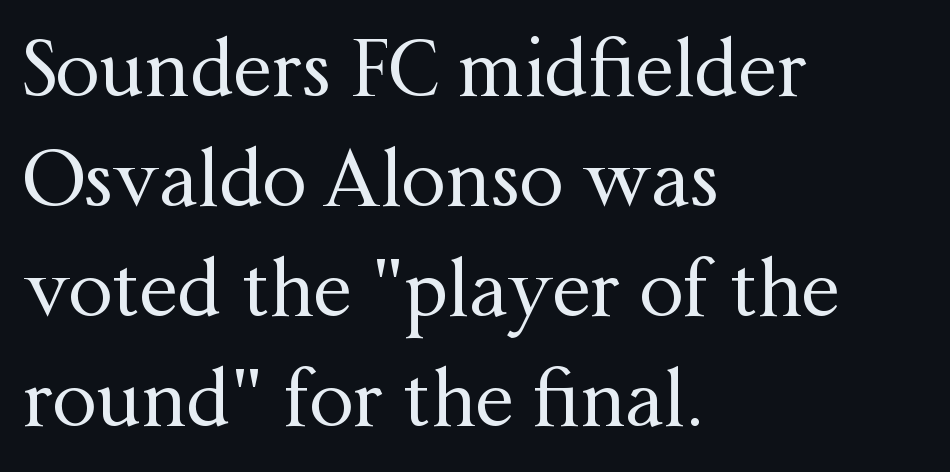
Think standard paragraph weight, or any step lighter than that. Old-style or modern, the face here clearly has serifs. There is no visible air inserted between adjacent glyphs. Vertical spacing — default. Rendered with straight, roman letterforms. The typesetter chose a ragged-right arrangement here.
